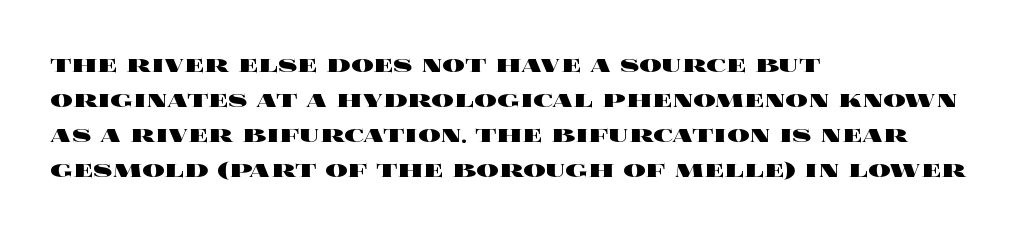
The image shows 28 px heavy, wide type, upright; set left-aligned, normal line spacing (1.25x), normal letter spacing, not underlined; a large x-height.
